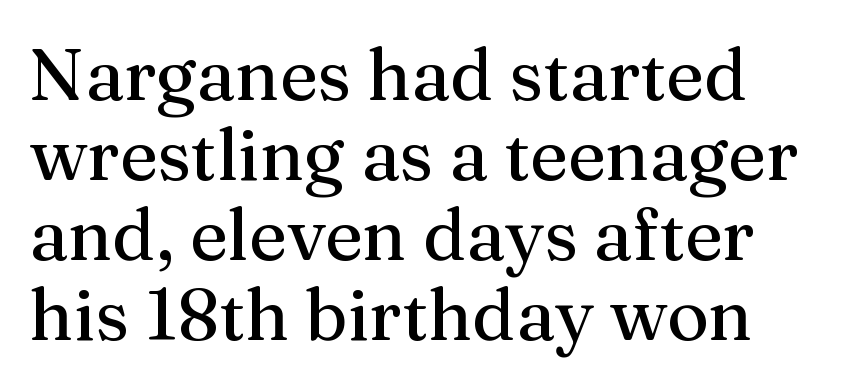
The image shows 72 px serif type, upright; set left-aligned, tight line spacing (1.11x), normal letter spacing, not underlined; medium stroke contrast and a medium x-height.
